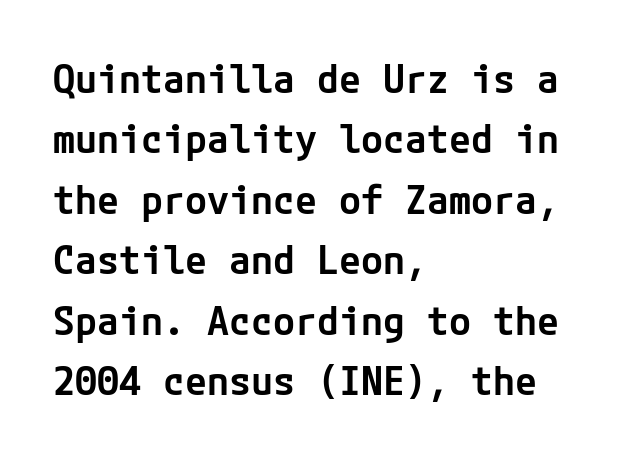
The image shows 40 px semibold sans-serif type, upright; set left-aligned, normal line spacing (1.51x), normal letter spacing, not underlined; low stroke contrast and a medium x-height.
